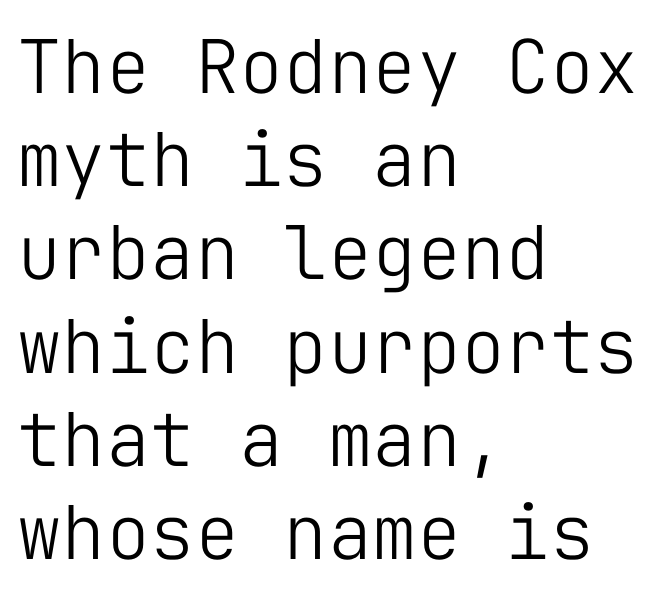
{"serif": "no", "italic": "no", "bold": "no", "weight": "light", "width": "normal", "stroke_contrast": "low", "x_height": "medium", "monospaced": "yes", "underline": "no", "align": "left", "line_spacing": "normal", "line_spacing_ratio": 1.26, "letter_spacing": "normal", "letter_spacing_em": 0.0, "glyph_px": 74}
